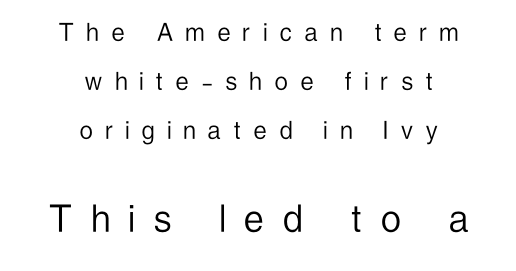
{"serif": "no", "italic": "no", "bold": "no", "weight": "light", "width": "condensed", "stroke_contrast": "low", "x_height": "medium", "monospaced": "no", "underline": "no", "align": "center", "line_spacing": "normal", "line_spacing_ratio": 1.69, "letter_spacing": "wide", "letter_spacing_em": 0.45, "larger_block": "second", "size_ratio": 1.52, "glyph_px": 44}
